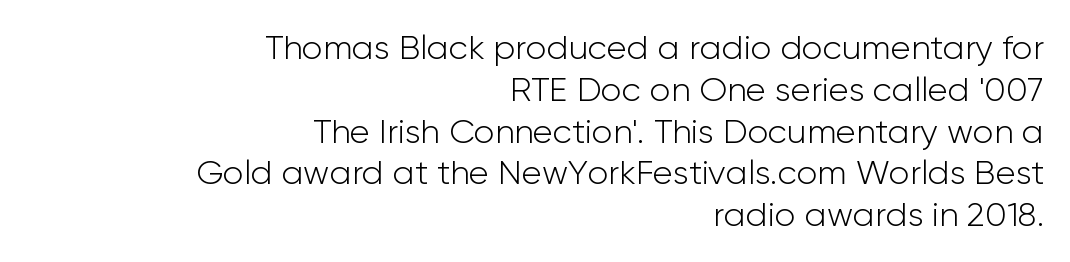
I'd call this a sans setting — the letters go barefoot. One-word summary of the alignment: right. A quiet, ordinary-to-light weight characterises the typeface. The rendering uses natural spacing where letterforms have individual widths. In terms of posture, this sample is upright.
